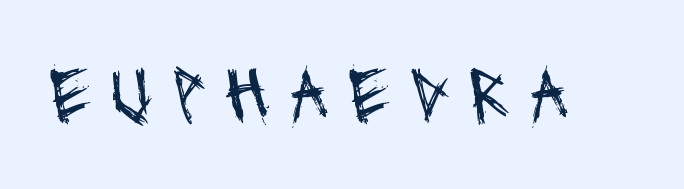
The font sits on the lighter half of the weight spectrum, regular included. The letters advance in unequal steps, a hallmark of proportional type. Nope, no serifs anywhere on these letters. Plain, unruled lines of type. The tracking reads as deliberately expanded to a designer's eye.
